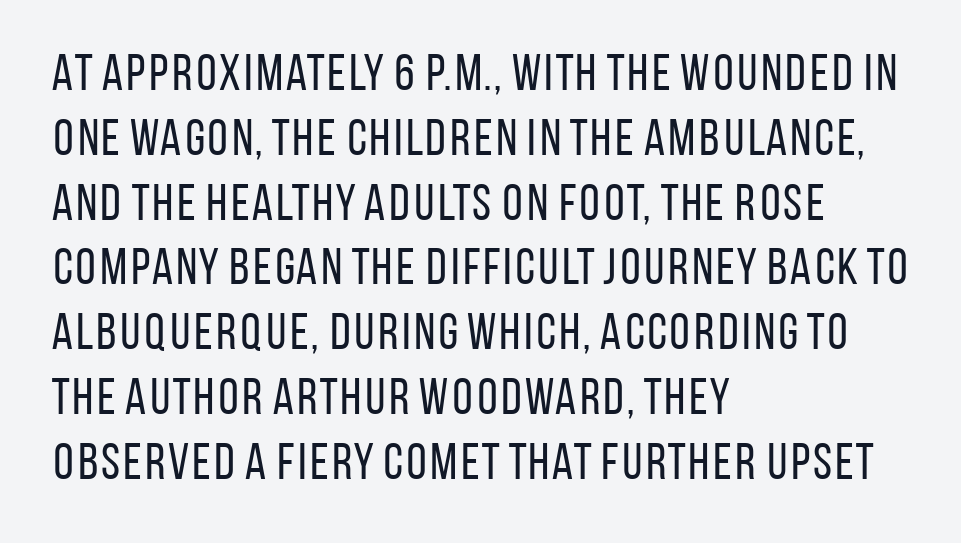
The image shows 51 px regular-weight, condensed sans-serif type, upright; set left-aligned, normal line spacing (1.27x), normal letter spacing, not underlined; low stroke contrast and a large x-height.
